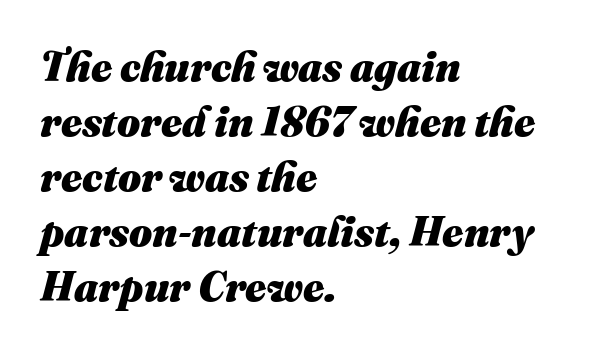
{"italic": "yes", "lean": "right", "slant_degrees": 16, "bold": "yes", "weight": "heavy", "width": "normal", "stroke_contrast": "medium", "x_height": "medium", "monospaced": "no", "underline": "no", "align": "left", "line_spacing": "normal", "line_spacing_ratio": 1.34, "letter_spacing": "normal", "letter_spacing_em": 0.0, "glyph_px": 41}
